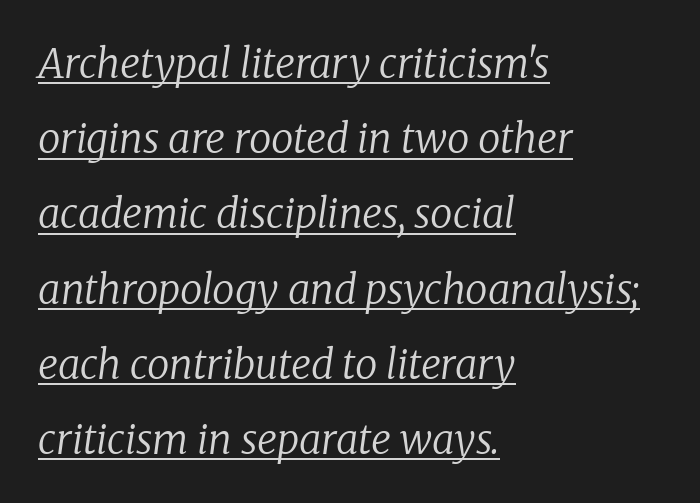
Looks like regular typesetting: each glyph gets only the width it needs. No extra ink here — the face is not bold. The typesetter has applied underlining to the passage shown. No extra tracking has been applied to these lines. The designer went with a serif here, giving each stem small feet. A student would call this left alignment; a typographer would say flush left, rag right.
